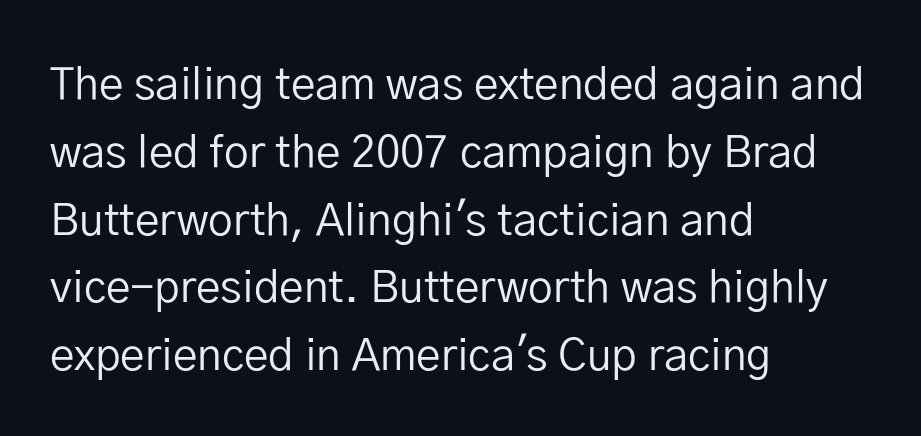
Q: Is the text bold? A: No.
Q: Is the text italic (slanted)? A: No, it is upright.
Q: Is the typeface a serif or a sans-serif typeface? A: Sans-serif.
Q: Is the text underlined? A: No.
Q: How is the paragraph aligned? A: Left-aligned.
Q: Is the spacing between letters normal or unusually wide? A: Normal.
Q: Is the spacing between lines tight, normal or loose? A: Normal.
Q: Width (condensed, normal, or wide)? A: Normal.
Q: Stroke contrast? A: Low.
Q: x-height? A: Medium.
Q: Monospaced? A: No.
